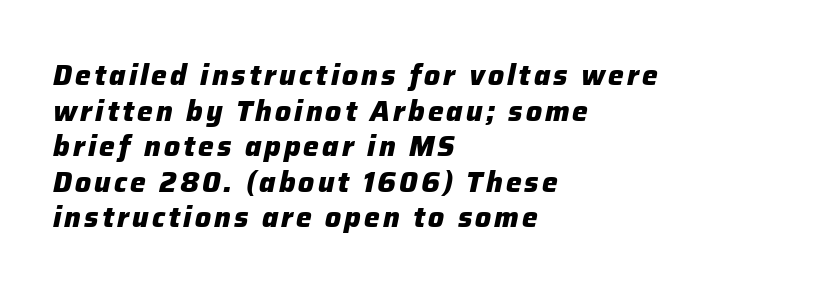
{"italic": "yes", "lean": "right", "slant_degrees": 12, "bold": "yes", "weight": "heavy", "width": "normal", "stroke_contrast": "low", "x_height": "medium", "monospaced": "no", "underline": "no", "align": "left", "line_spacing": "normal", "line_spacing_ratio": 1.27, "glyph_px": 28}
